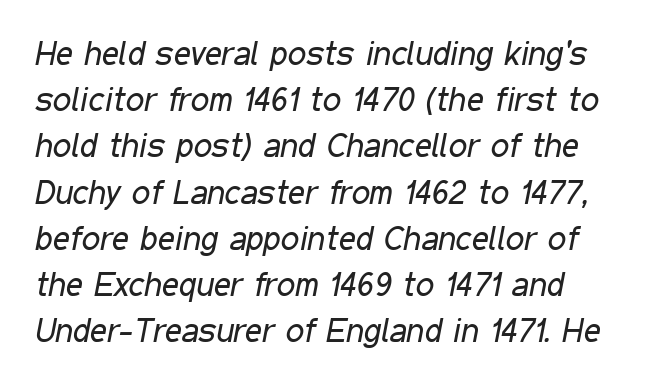
Each letter keeps its own natural width here, so spacing adapts to shape. The specimen omits any rule beneath the text block's lines. The font is comparable to plain body text, perhaps lighter. One glance says typical: line gaps are just what's usual. Emphasis-style slanted type is in use. A student would call this left alignment; a typographer would say flush left, rag right.
